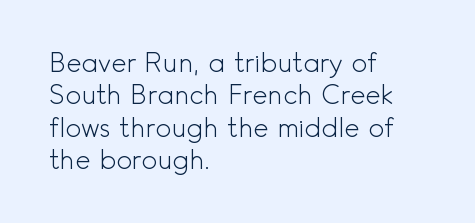
The image shows 26 px text type, upright; set left-aligned, normal line spacing (1.25x), normal letter spacing, not underlined.
